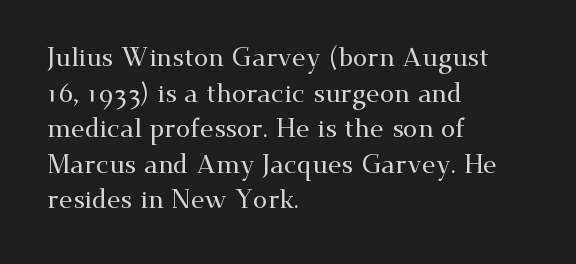
Q: Is the text italic (slanted)? A: No, it is upright.
Q: Is the text underlined? A: No.
Q: How is the paragraph aligned? A: Left-aligned.
Q: Is the spacing between letters normal or unusually wide? A: Normal.
Q: Is the spacing between lines tight, normal or loose? A: Normal.
